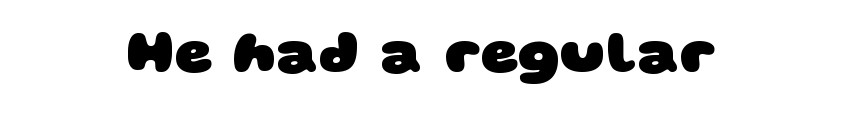
The image shows 59 px heavy, wide sans-serif type; set normal letter spacing, not underlined; low stroke contrast and a large x-height.
